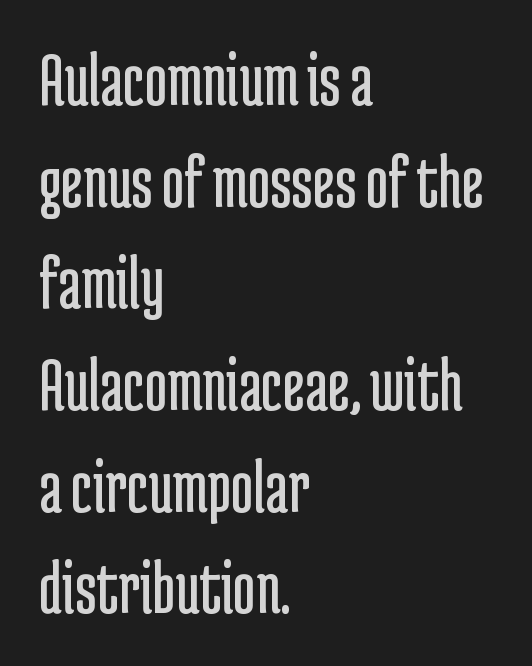
Q: Is the text bold? A: No.
Q: Is the text italic (slanted)? A: No, it is upright.
Q: Is the typeface a serif or a sans-serif typeface? A: Sans-serif.
Q: Is the text underlined? A: No.
Q: How is the paragraph aligned? A: Left-aligned.
Q: Is the spacing between letters normal or unusually wide? A: Normal.
Q: Is the spacing between lines tight, normal or loose? A: Normal.
Q: Width (condensed, normal, or wide)? A: Condensed.
Q: Stroke contrast? A: Low.
Q: x-height? A: Medium.
Q: Monospaced? A: No.
